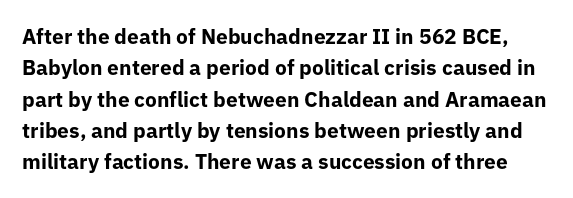
Q: Is the text bold? A: Yes.
Q: Is the text italic (slanted)? A: No, it is upright.
Q: Is the text underlined? A: No.
Q: Is the spacing between letters normal or unusually wide? A: Normal.
Q: Is the spacing between lines tight, normal or loose? A: Normal.
